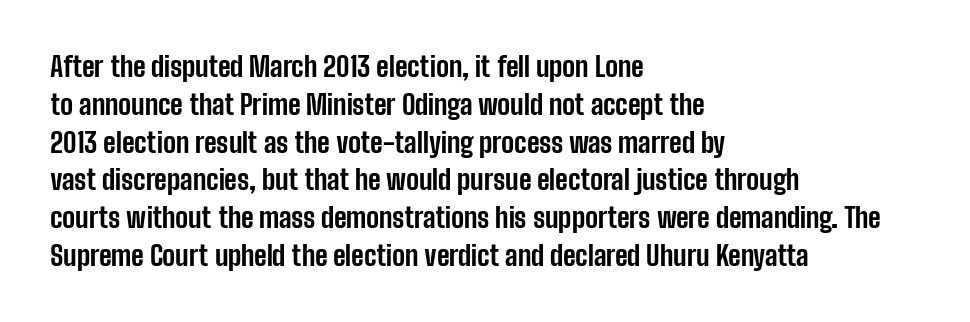
{"italic": "no", "bold": "yes", "underline": "no", "align": "left", "line_spacing": "normal", "line_spacing_ratio": 1.4, "letter_spacing": "normal", "letter_spacing_em": 0.0, "glyph_px": 27}
